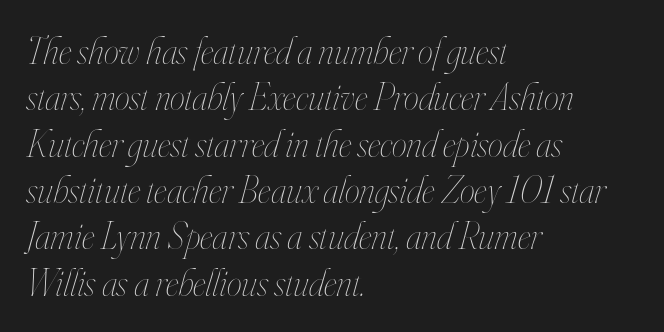
The rag falls on the right side of this text block. No letter is thick-stroked: the sample isn't bold. This sample uses plain, unmodified letter spacing. The string is rendered with underlining switched off.
